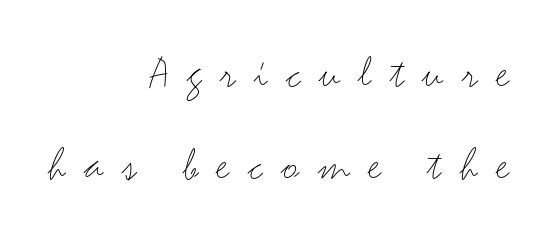
I'd call this a sans setting — the letters go barefoot. Spacing between characters has been opened up far beyond the box default. The space between consecutive lines is lavish. Right-aligned paragraph, ragged on the left. A typesetter would call this proportional, since set widths differ per character. A quiet, ordinary-to-light weight characterises the typeface.
